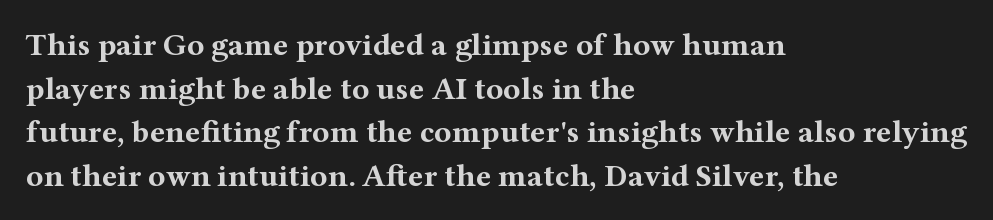
Here the glyphs are tracked normally, forming tight word shapes. You can tell from the footed stems that serif type was used. Reading down the column, the eye jumps a familiar distance to each next line. The zone under the glyphs is completely vacant.
